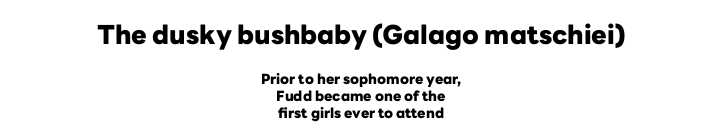
The image shows 26 px bold type, upright; set centered, line spacing 1.23x, normal letter spacing, not underlined; the first (top) block is 1.86x larger.
